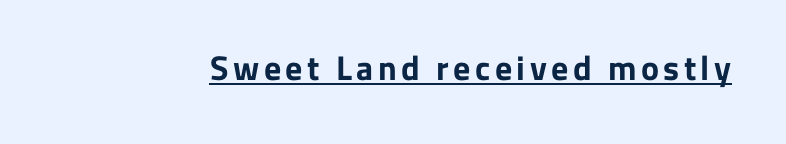
{"serif": "no", "italic": "no", "bold": "yes", "weight": "bold", "width": "normal", "stroke_contrast": "low", "x_height": "medium", "monospaced": "no", "underline": "yes", "glyph_px": 34}
